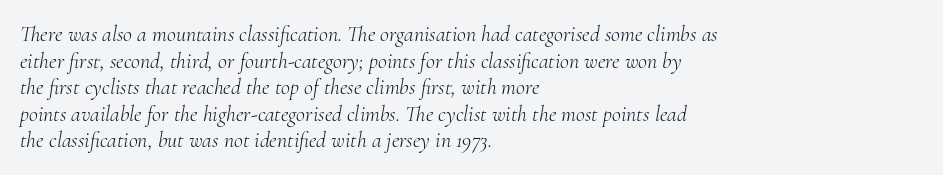
Q: Is the text bold? A: No.
Q: Is the text italic (slanted)? A: Yes, it leans right by about 10 degrees.
Q: Is the text underlined? A: No.
Q: How is the paragraph aligned? A: Left-aligned.
Q: Is the spacing between letters normal or unusually wide? A: Normal.
